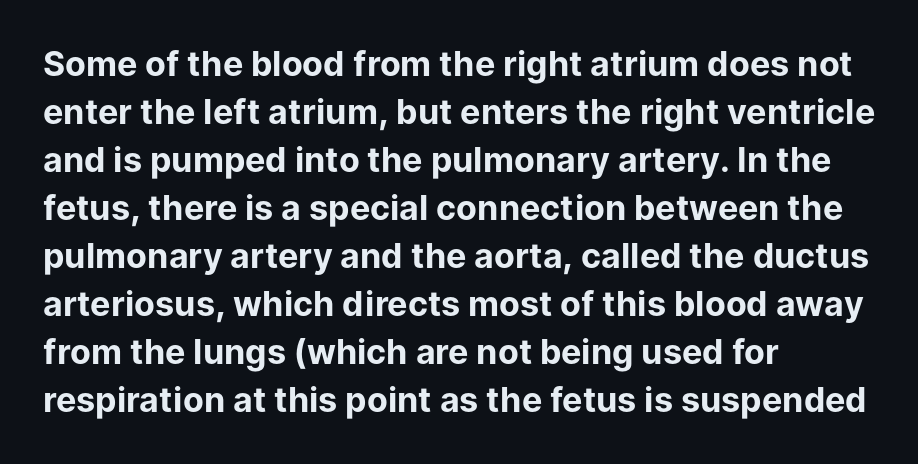
Q: Is the text bold? A: Yes.
Q: Is the text italic (slanted)? A: No, it is upright.
Q: Is the typeface a serif or a sans-serif typeface? A: Sans-serif.
Q: Is the text underlined? A: No.
Q: How is the paragraph aligned? A: Left-aligned.
Q: Is the spacing between letters normal or unusually wide? A: Normal.
Q: Is the spacing between lines tight, normal or loose? A: Normal.
Q: Width (condensed, normal, or wide)? A: Normal.
Q: Stroke contrast? A: Low.
Q: x-height? A: Medium.
Q: Monospaced? A: No.
